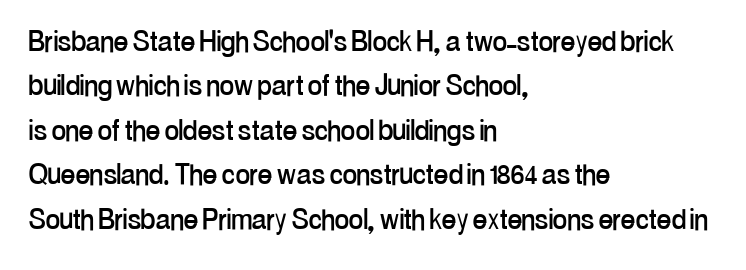
Q: Is the text italic (slanted)? A: No, it is upright.
Q: Is the typeface a serif or a sans-serif typeface? A: Sans-serif.
Q: Is the text underlined? A: No.
Q: How is the paragraph aligned? A: Left-aligned.
Q: Is the spacing between letters normal or unusually wide? A: Normal.
Q: Is the spacing between lines tight, normal or loose? A: Normal.
Q: Width (condensed, normal, or wide)? A: Condensed.
Q: Stroke contrast? A: Low.
Q: x-height? A: Medium.
Q: Monospaced? A: No.
